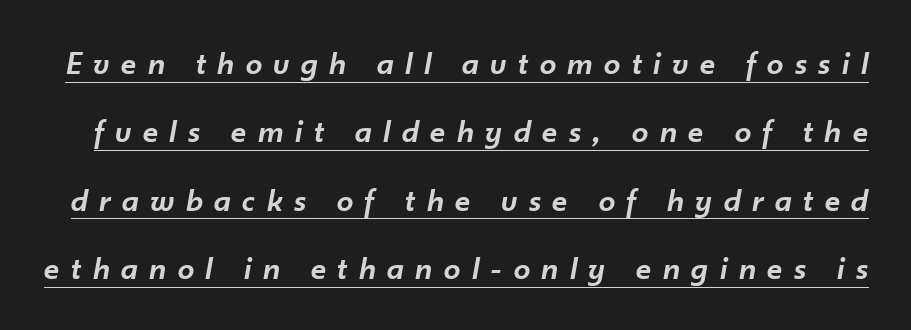
Q: Is the text bold? A: Semi-bold.
Q: Is the text italic (slanted)? A: Yes, it leans right by about 10 degrees.
Q: Is the text underlined? A: Yes.
Q: Is the spacing between letters normal or unusually wide? A: Unusually wide.
Q: Is the spacing between lines tight, normal or loose? A: Loose.
Q: Width (condensed, normal, or wide)? A: Normal.
Q: Stroke contrast? A: Low.
Q: x-height? A: Small.
Q: Monospaced? A: No.
